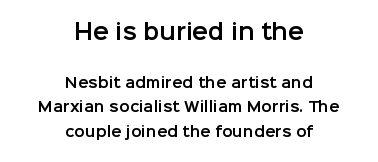
No italicization has been applied; the sample stays upright. Nothing unusual about the tracking: characters are spaced as the font intends. Top chunk: large. Bottom chunk: small. Beneath every word, the page is bare. The lines are quadded center.
